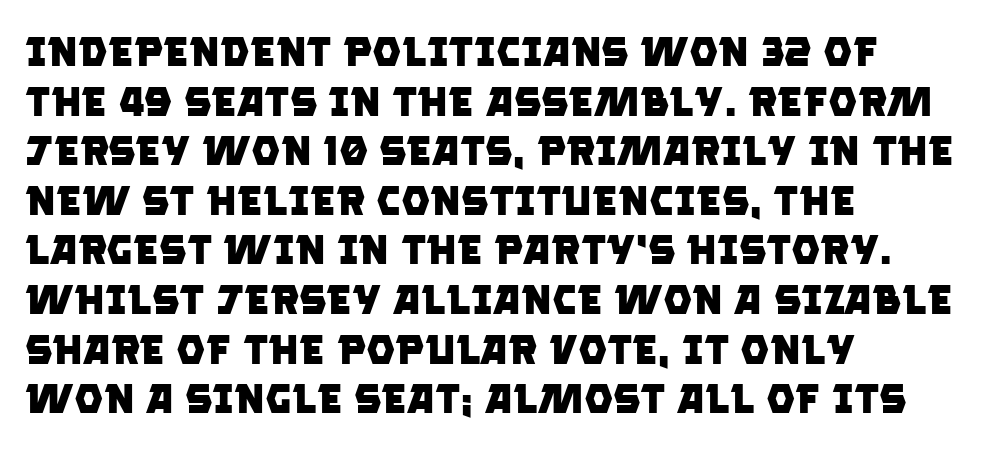
{"serif": "no", "bold": "yes", "weight": "heavy", "width": "normal", "stroke_contrast": "low", "x_height": "large", "monospaced": "no", "underline": "no", "align": "left", "line_spacing_ratio": 1.21, "letter_spacing": "normal", "letter_spacing_em": 0.0, "glyph_px": 41}
